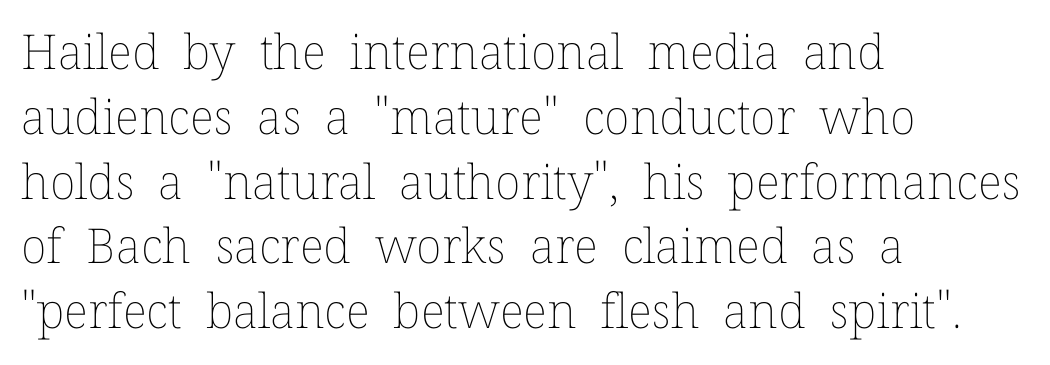
Q: Is the text bold? A: No.
Q: Is the text italic (slanted)? A: No, it is upright.
Q: Is the text underlined? A: No.
Q: How is the paragraph aligned? A: Left-aligned.
Q: Is the spacing between letters normal or unusually wide? A: Normal.
Q: Is the spacing between lines tight, normal or loose? A: Normal.
Q: Width (condensed, normal, or wide)? A: Normal.
Q: Stroke contrast? A: Low.
Q: x-height? A: Medium.
Q: Monospaced? A: No.
